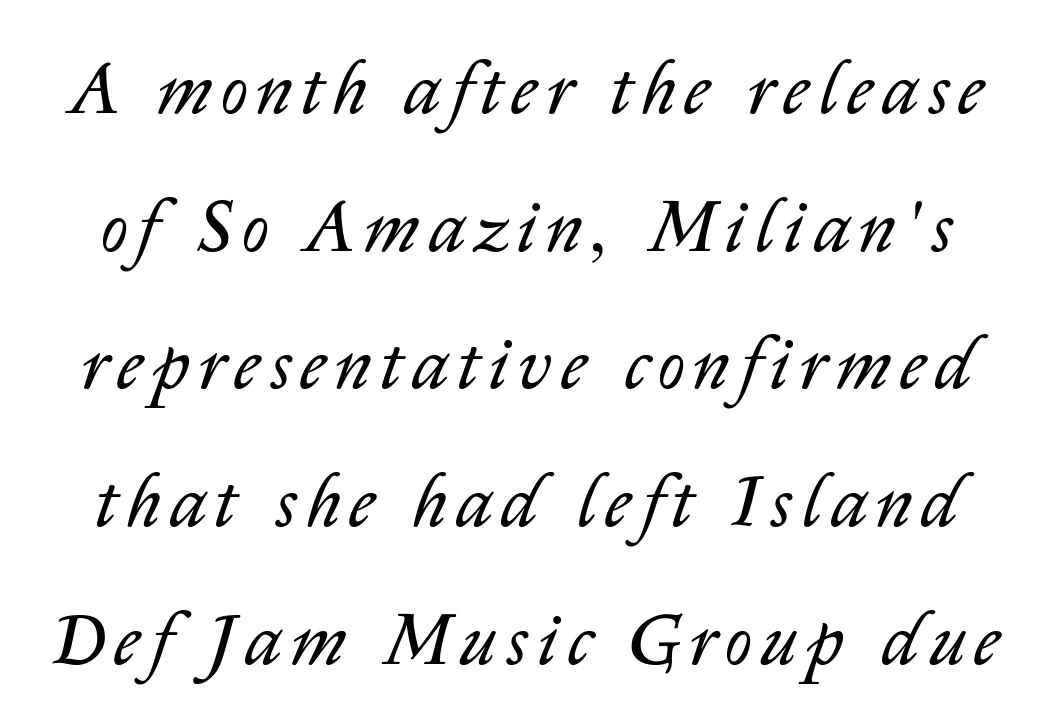
Q: Is the text bold? A: No.
Q: Is the text italic (slanted)? A: Yes, it leans right by about 14 degrees.
Q: Is the text underlined? A: No.
Q: Width (condensed, normal, or wide)? A: Normal.
Q: Stroke contrast? A: Low.
Q: x-height? A: Medium.
Q: Monospaced? A: No.
